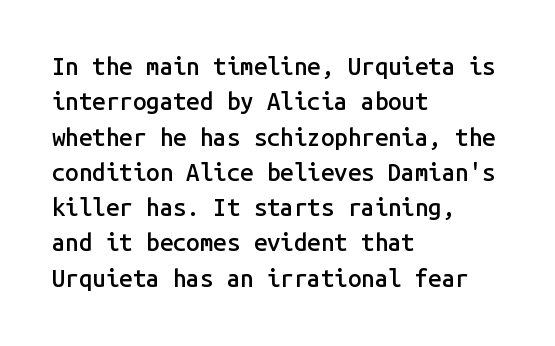
{"italic": "no", "bold": "semi", "underline": "no", "align": "left", "line_spacing": "normal", "line_spacing_ratio": 1.47, "letter_spacing": "normal", "letter_spacing_em": 0.0, "glyph_px": 24}
